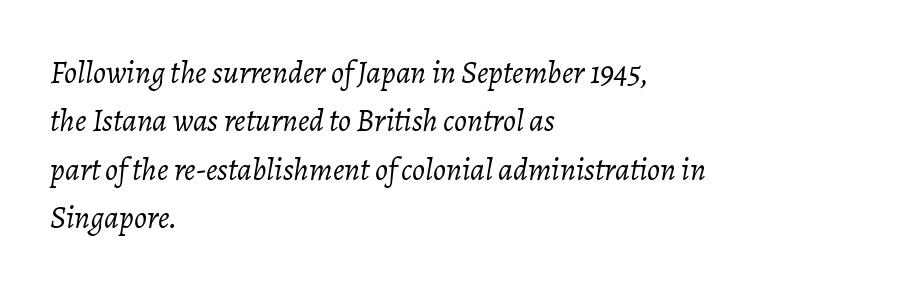
The image shows 32 px light type, italic (leaning right); set left-aligned, normal line spacing (1.51x), normal letter spacing, not underlined; low stroke contrast and a medium x-height.
